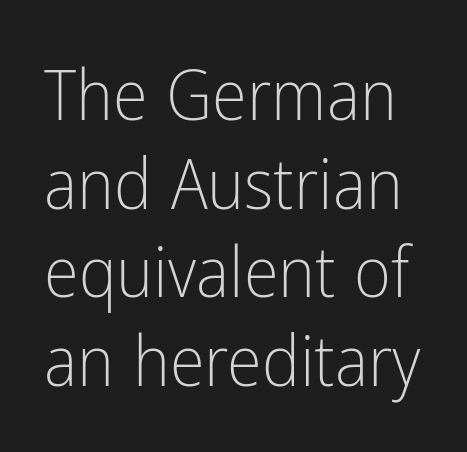
Q: Is the text bold? A: No.
Q: Is the text italic (slanted)? A: No, it is upright.
Q: Is the typeface a serif or a sans-serif typeface? A: Sans-serif.
Q: Is the text underlined? A: No.
Q: Is the spacing between letters normal or unusually wide? A: Normal.
Q: Is the spacing between lines tight, normal or loose? A: Normal.
Q: Width (condensed, normal, or wide)? A: Condensed.
Q: Stroke contrast? A: Low.
Q: x-height? A: Medium.
Q: Monospaced? A: No.
